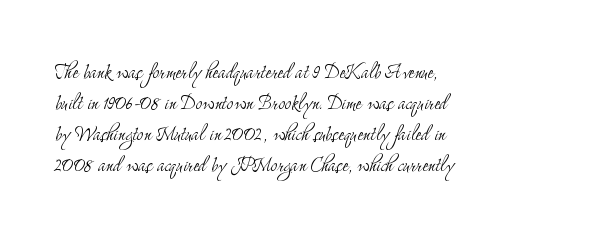
Q: Is the text bold? A: No.
Q: Is the text italic (slanted)? A: Yes.
Q: Is the text underlined? A: No.
Q: How is the paragraph aligned? A: Left-aligned.
Q: Is the spacing between letters normal or unusually wide? A: Normal.
